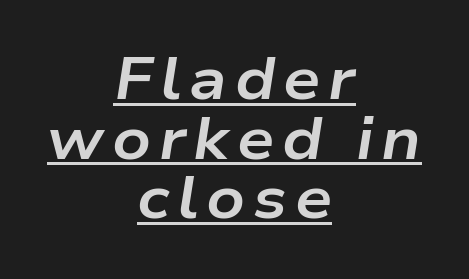
Decoration check: the copy is underlined. Pretty heavy lettering here — definitely bold. This sample is center-justified, so both line endings float freely. Honestly, the rows look squashed on top of each other. Looks like regular typesetting: each glyph gets only the width it needs. Looking at the ascenders, they clearly lean.
